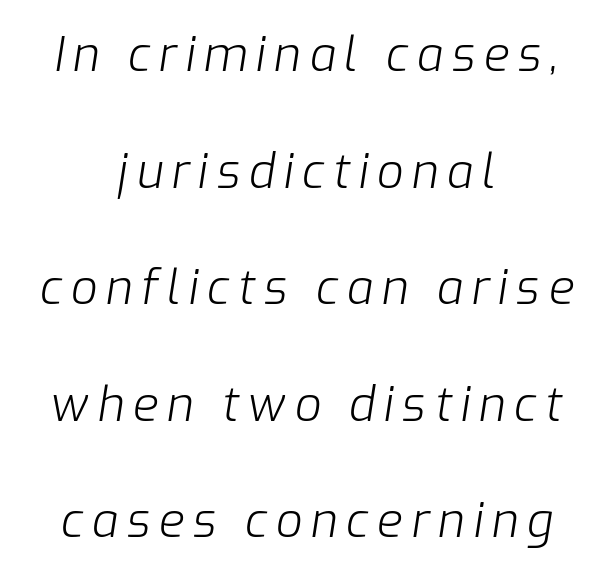
Each line is balanced around a shared central axis. Rule under the text: the space is simply empty. Think of a printed novel: that variable character pitch is what you see here. Whoever set this chose breathing room over compactness in the vertical rhythm. Vertical stems look standard width or narrower in stroke. Slant detected: the letters are inclined.
